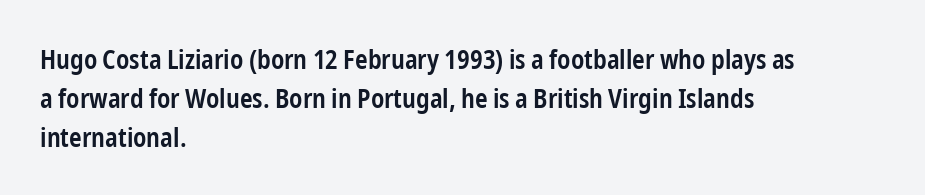
{"italic": "no", "bold": "semi", "underline": "no", "align": "left", "line_spacing": "normal", "line_spacing_ratio": 1.44, "letter_spacing": "normal", "letter_spacing_em": 0.0, "glyph_px": 27}
